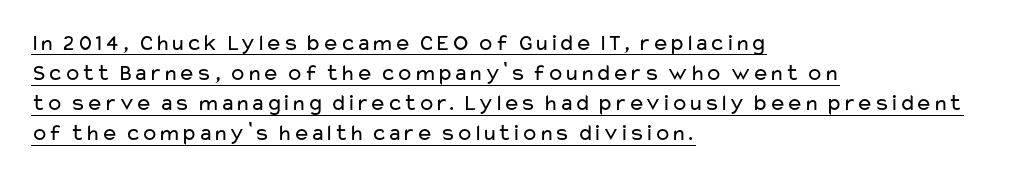
The image shows 23 px text type, upright; set left-aligned, normal line spacing (1.31x), normal letter spacing, underlined.
